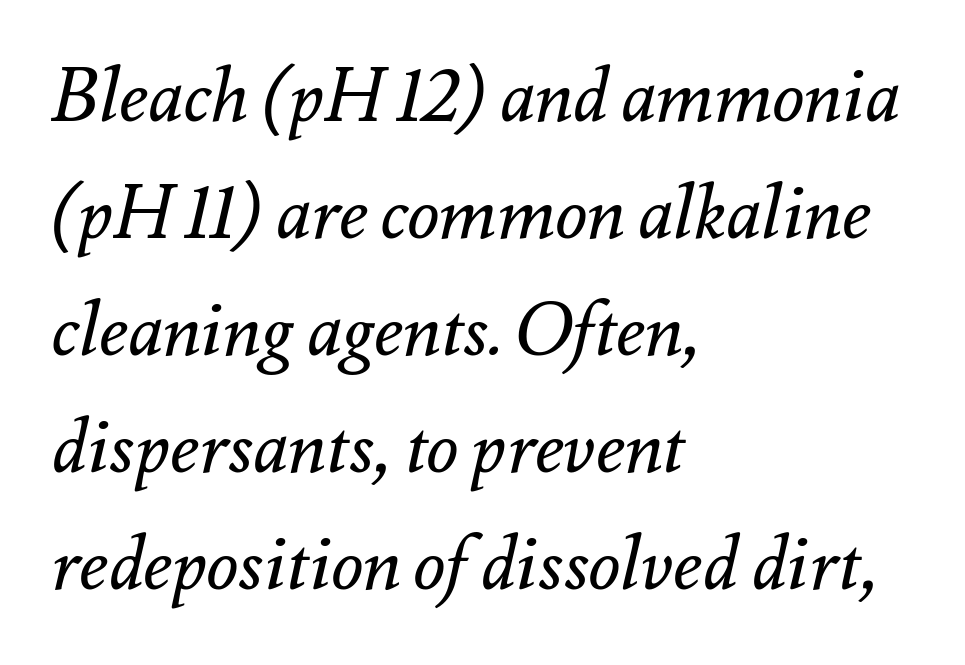
Q: Is the text bold? A: No.
Q: Is the text italic (slanted)? A: Yes, it leans right by about 12 degrees.
Q: Is the text underlined? A: No.
Q: How is the paragraph aligned? A: Left-aligned.
Q: Is the spacing between letters normal or unusually wide? A: Normal.
Q: Is the spacing between lines tight, normal or loose? A: Normal.
Q: Width (condensed, normal, or wide)? A: Normal.
Q: Stroke contrast? A: Medium.
Q: x-height? A: Small.
Q: Monospaced? A: No.
